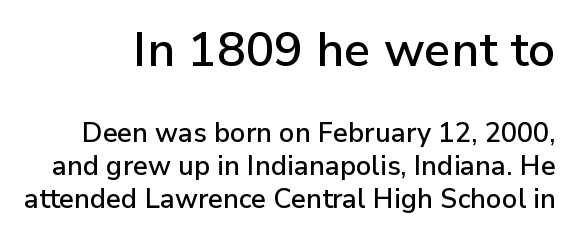
The image shows 48 px sans-serif type, upright; set line spacing 1.22x, normal letter spacing, not underlined; the first (top) block is 1.78x larger; low stroke contrast and a medium x-height.
